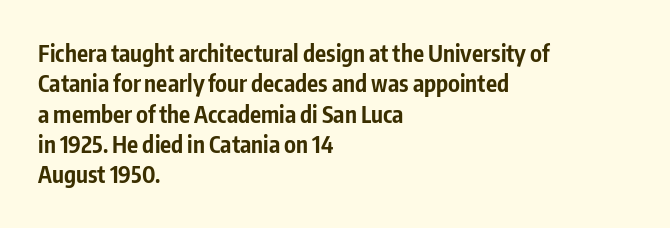
{"italic": "no", "bold": "yes", "underline": "no", "align": "left", "line_spacing": "normal", "line_spacing_ratio": 1.32, "letter_spacing": "normal", "letter_spacing_em": 0.0, "glyph_px": 23}
